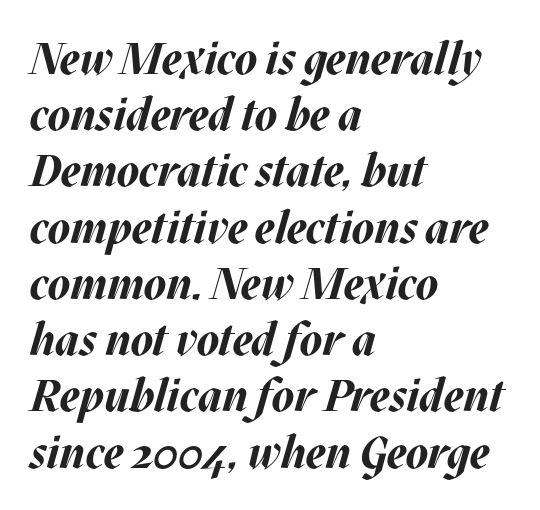
This sample is left-justified, so line endings fall wherever the words run out. Tracking value appears to be zero — textbook default spacing. Think of a printed novel: that variable character pitch is what you see here. In terms of weight, the rendering is a true, heavy bold. A bare baseline throughout the passage. Successive baselines arrive at the customary interval.
